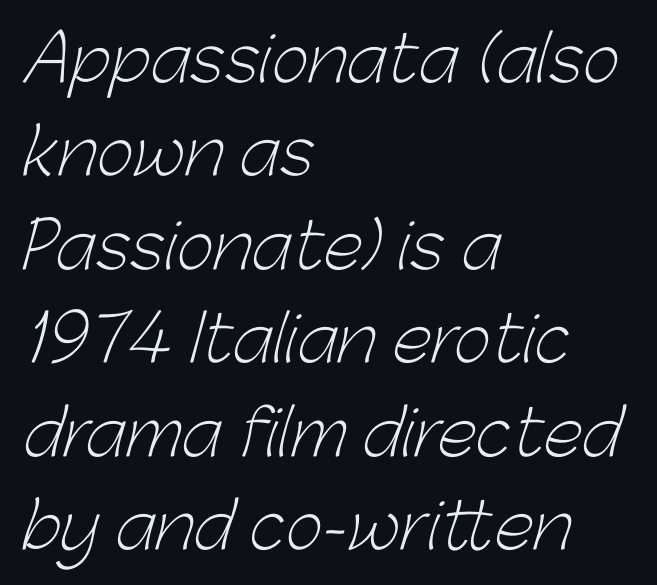
The image shows 64 px light sans-serif type; set left-aligned, normal line spacing (1.46x), normal letter spacing, not underlined; low stroke contrast and a medium x-height.
